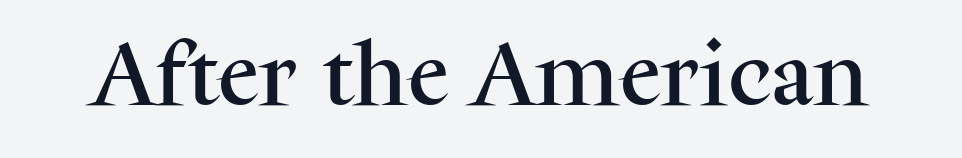
{"serif": "yes", "italic": "no", "width": "normal", "stroke_contrast": "medium", "x_height": "medium", "monospaced": "no", "underline": "no", "letter_spacing": "normal", "letter_spacing_em": 0.0, "glyph_px": 70}
